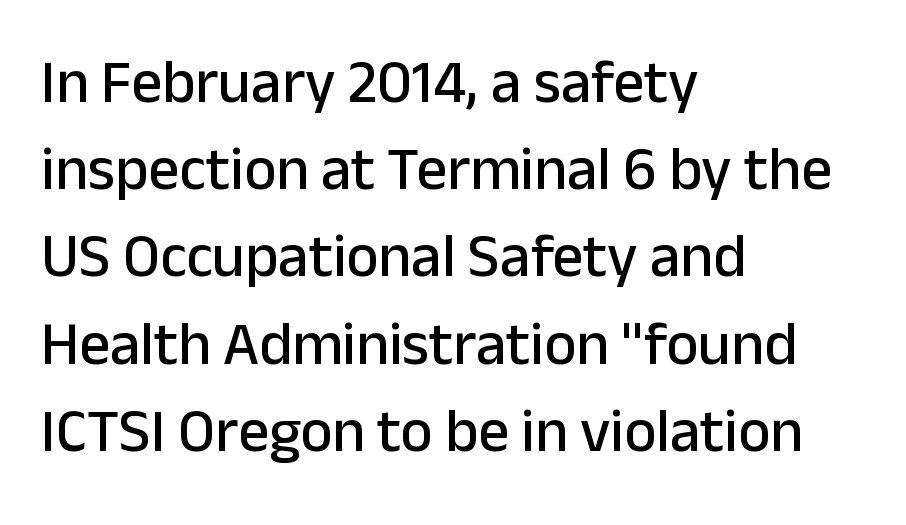
Beneath every word, the page is bare. Each letter's strokes conclude bluntly, with no projecting serifs. The lettering holds an erect, upright posture throughout. Nothing unusual about the tracking: characters are spaced as the font intends. Visually the block forms a straight wall on the left and a jagged coastline on the right. The rendering uses natural spacing where letterforms have individual widths.
